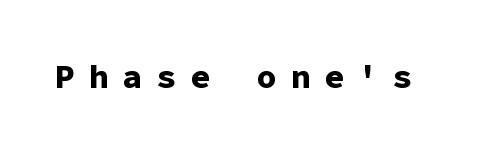
Q: Is the text bold? A: Yes.
Q: Is the text italic (slanted)? A: No, it is upright.
Q: Is the typeface a serif or a sans-serif typeface? A: Sans-serif.
Q: Is the text underlined? A: No.
Q: Is the spacing between letters normal or unusually wide? A: Unusually wide.
Q: Width (condensed, normal, or wide)? A: Normal.
Q: Stroke contrast? A: Low.
Q: x-height? A: Medium.
Q: Monospaced? A: Yes.
